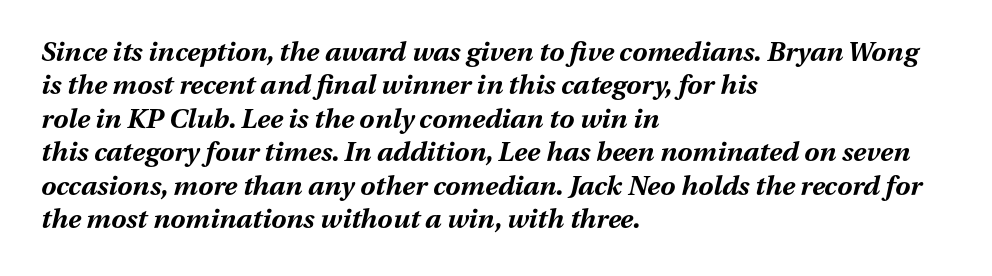
Standard letterfit; no display-style spreading of the glyphs. The rendering uses a bold face; every stroke is thick and dark. The setting favours the left margin, as ordinary paragraphs usually do. The axis of the letterforms is tilted away from vertical. A clean baseline with only descenders dipping below it.
